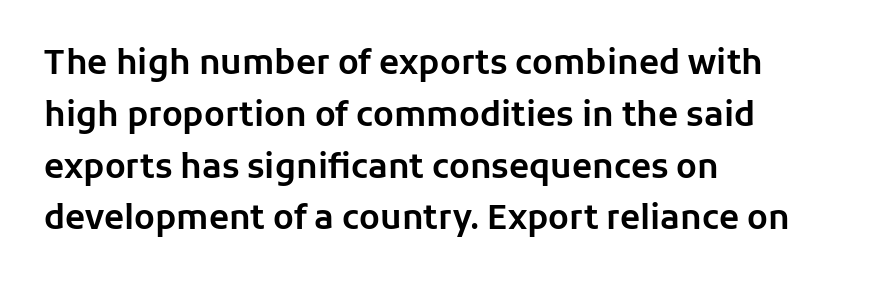
The foot of each line stays bare and open. The type sits square on the baseline with zero lean. The lines are quadded left. The rendering keeps characters at their native spacing. Regarding serifs, this sample does without them.
